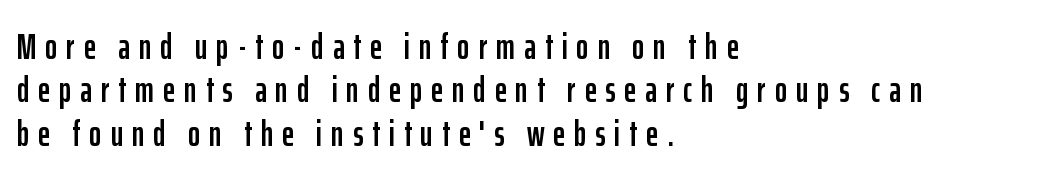
Character widths vary here, with narrow letters taking less room than wide ones. What stands out about the letter spacing? Its width — letters are far apart. Any mark beneath the type? The region is blank. Every stem runs plumb, perpendicular to the baseline.
